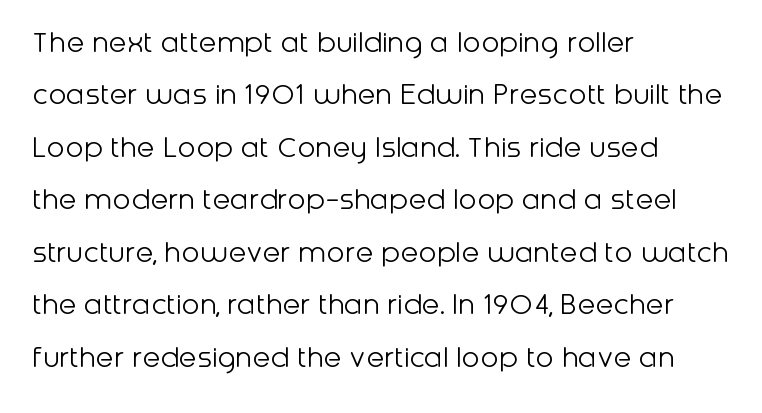
Vertical strokes here are truly vertical. Think standard paragraph weight, or any step lighter than that. The lines in this sample share a left origin and differ only in where they stop. The type family on display is of the sans-serif kind.
